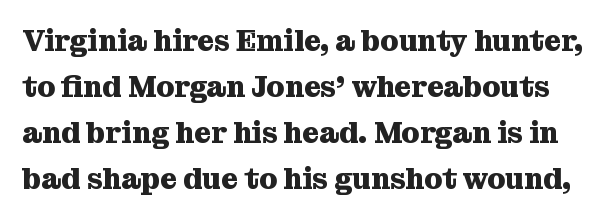
Tracking value appears to be zero — textbook default spacing. Nope, not italic — everything's standing straight. The type family on display is of the serif kind. The area under the type is left untouched. One glance says typical: line gaps are just what's usual.
